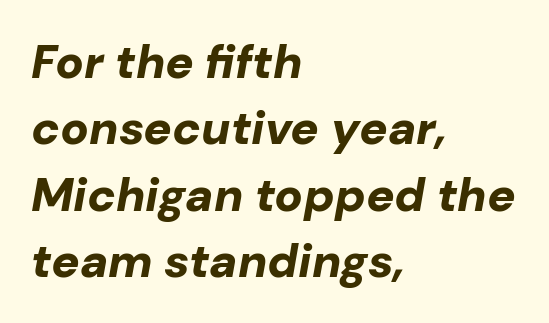
The image shows 47 px bold type, italic (leaning right); set left-aligned, normal line spacing (1.41x), normal letter spacing, not underlined; low stroke contrast and a medium x-height.
